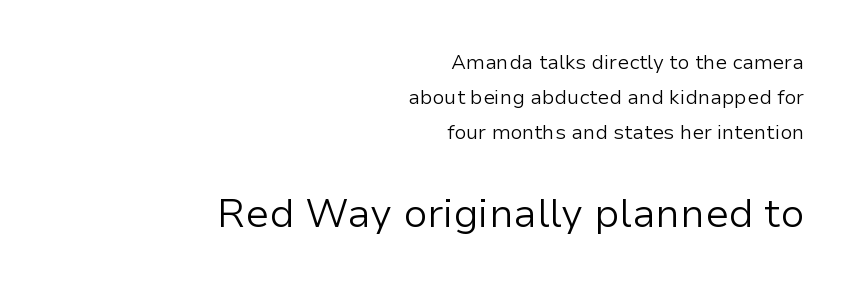
{"serif": "no", "italic": "no", "bold": "no", "weight": "light", "width": "normal", "stroke_contrast": "low", "x_height": "medium", "monospaced": "no", "underline": "no", "align": "right", "line_spacing_ratio": 1.76, "letter_spacing": "normal", "letter_spacing_em": 0.0, "larger_block": "second", "size_ratio": 2.0, "glyph_px": 40}
